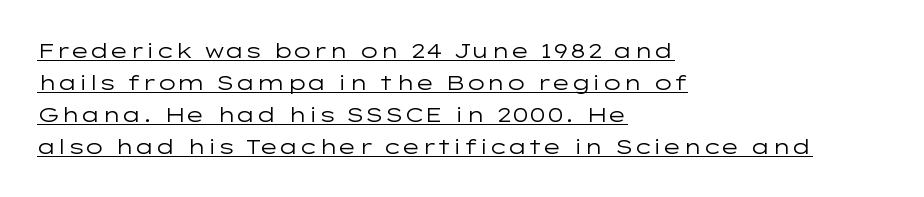
{"italic": "no", "bold": "no", "underline": "yes", "align": "left", "line_spacing": "normal", "line_spacing_ratio": 1.52, "letter_spacing": "normal", "letter_spacing_em": 0.0, "glyph_px": 21}
